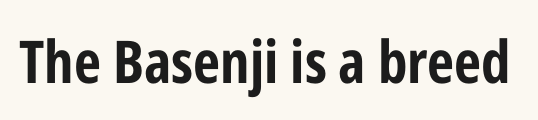
{"serif": "no", "italic": "no", "bold": "yes", "weight": "bold", "width": "condensed", "stroke_contrast": "low", "x_height": "medium", "monospaced": "no", "underline": "no", "letter_spacing": "normal", "letter_spacing_em": 0.0, "glyph_px": 59}
